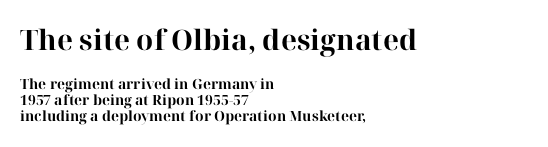
The font family rendered here belongs to the serif group. This rendering features lettering with no underline. Quick note: interline space is minimal. The rendering shrinks the type as you move from the upper chunk to the lower. The ragged edge is on the right, which tells us the setting is flush left.
